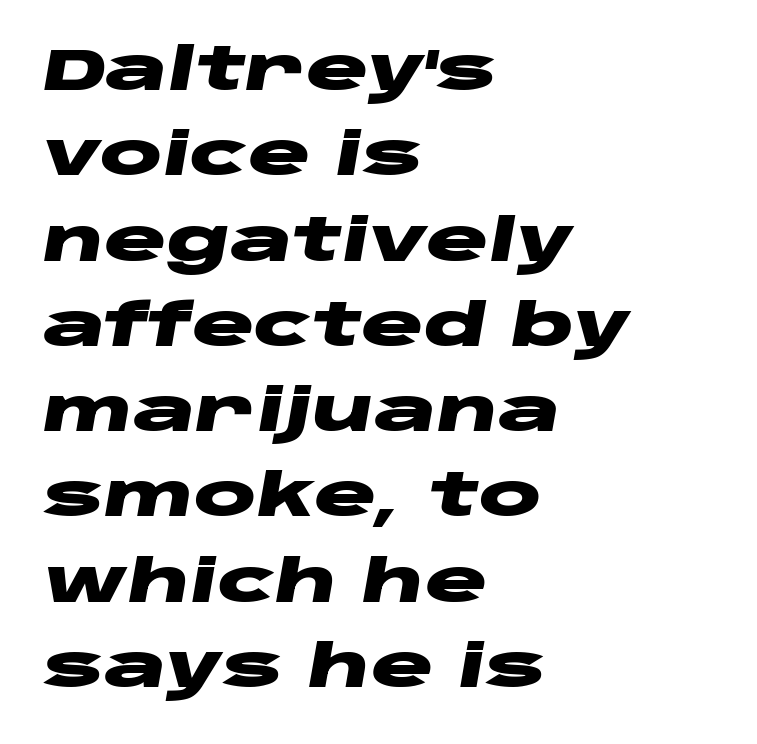
The lines sit at an ordinary, default distance from one another. Heavy-handed strokes throughout: this text is bold. This sample uses plain, unmodified letter spacing. The passage is arranged the way most books set body copy — flush left. The specimen reads as italic at a glance. Unmarked baselines from the first word to the last.
